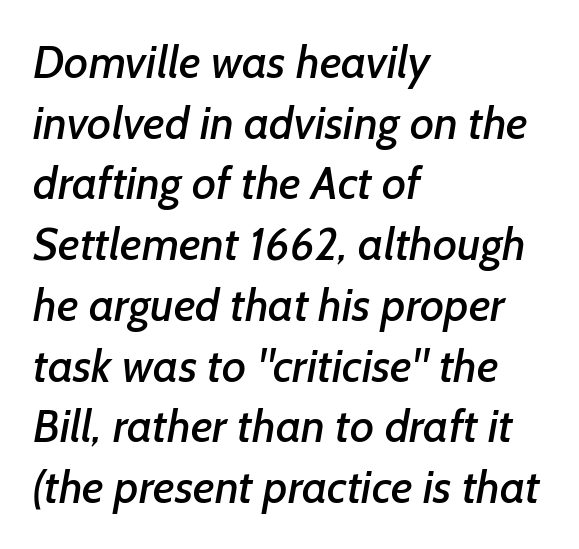
Q: Is the typeface a serif or a sans-serif typeface? A: Sans-serif.
Q: Is the text underlined? A: No.
Q: How is the paragraph aligned? A: Left-aligned.
Q: Is the spacing between letters normal or unusually wide? A: Normal.
Q: Is the spacing between lines tight, normal or loose? A: Normal.
Q: Width (condensed, normal, or wide)? A: Normal.
Q: Stroke contrast? A: Low.
Q: x-height? A: Medium.
Q: Monospaced? A: No.
